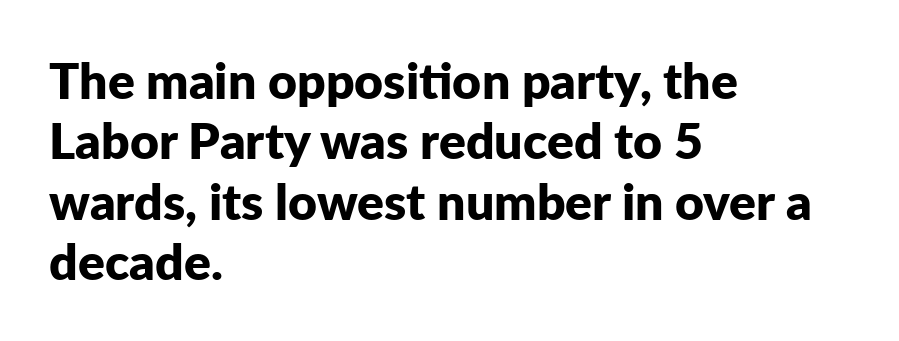
Q: Is the text bold? A: Yes.
Q: Is the text italic (slanted)? A: No, it is upright.
Q: Is the typeface a serif or a sans-serif typeface? A: Sans-serif.
Q: Is the text underlined? A: No.
Q: How is the paragraph aligned? A: Left-aligned.
Q: Is the spacing between letters normal or unusually wide? A: Normal.
Q: Width (condensed, normal, or wide)? A: Normal.
Q: Stroke contrast? A: Low.
Q: x-height? A: Medium.
Q: Monospaced? A: No.
